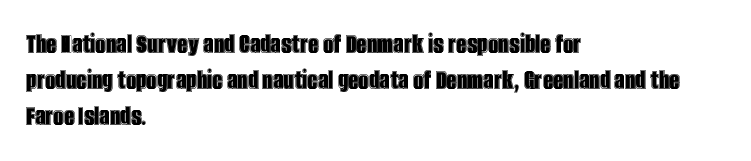
{"italic": "no", "width": "condensed", "x_height": "large", "monospaced": "no", "underline": "no", "align": "left", "line_spacing": "normal", "line_spacing_ratio": 1.25, "letter_spacing": "normal", "letter_spacing_em": 0.0, "glyph_px": 29}
